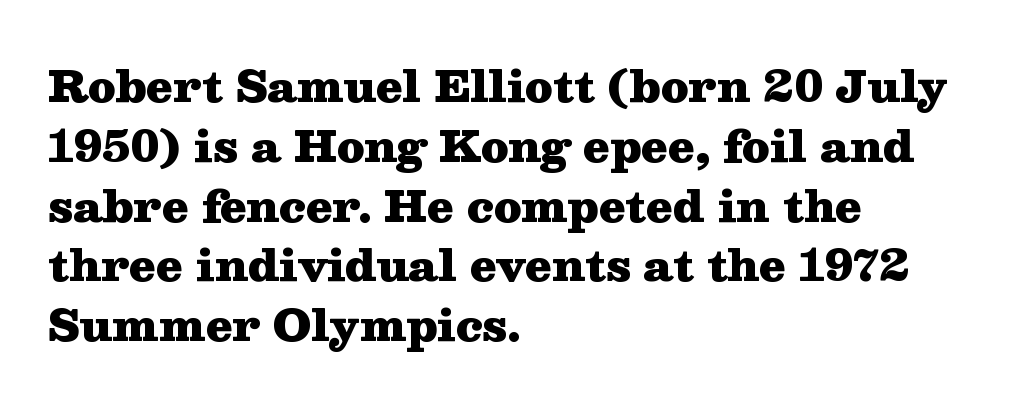
The face used here is seriffed, in the tradition of book romans. Spacing verdict: proportional, widths tailored to each character. Honestly, there is no underline to notice here at all. Heavy, bold letterforms. Caption: multi-line text, flush left, ragged right. Look at the tracking — it's just the regular setting, nothing added.
